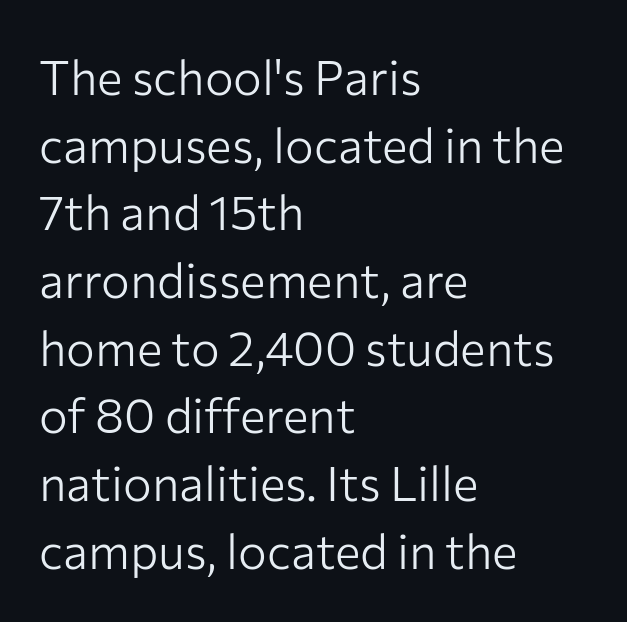
The image shows 48 px light sans-serif type, upright; set left-aligned, normal line spacing (1.41x), normal letter spacing, not underlined; low stroke contrast and a medium x-height.
